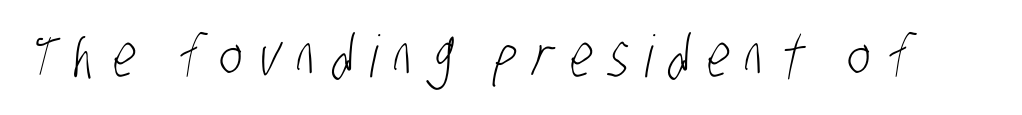
{"serif": "no", "bold": "no", "weight": "light", "width": "condensed", "stroke_contrast": "low", "x_height": "large", "monospaced": "no", "underline": "no", "letter_spacing": "wide", "letter_spacing_em": 0.29, "glyph_px": 58}
